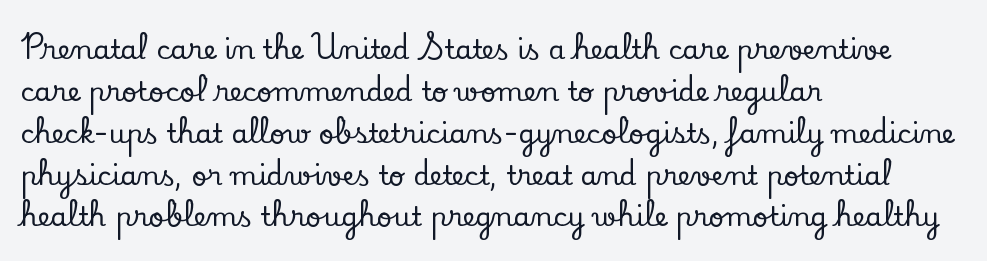
Q: Is the text italic (slanted)? A: No, it is upright.
Q: Is the text underlined? A: No.
Q: How is the paragraph aligned? A: Left-aligned.
Q: Is the spacing between letters normal or unusually wide? A: Normal.
Q: Is the spacing between lines tight, normal or loose? A: Normal.
